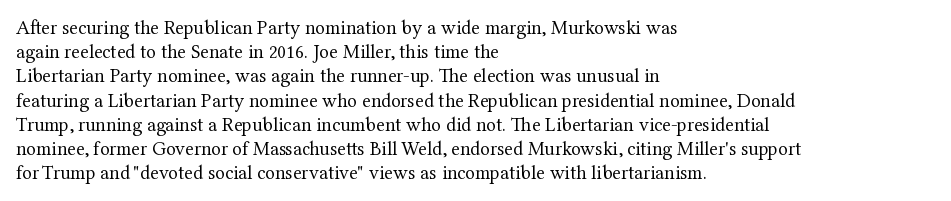
Q: Is the text bold? A: No.
Q: Is the text italic (slanted)? A: No, it is upright.
Q: Is the text underlined? A: No.
Q: How is the paragraph aligned? A: Left-aligned.
Q: Is the spacing between letters normal or unusually wide? A: Normal.
